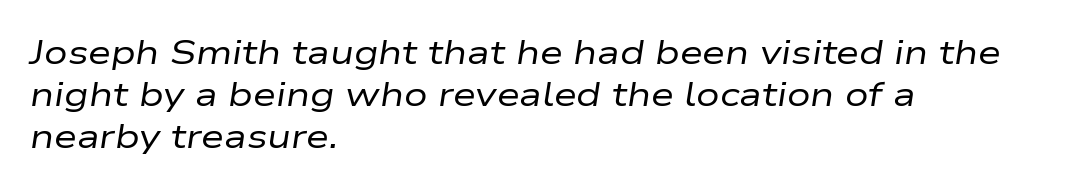
Nothing unusual about the tracking: characters are spaced as the font intends. Descenders are the only things crossing below the line. Vertically, the passage feels balanced, rows spaced as you'd expect. These lines stack with their left ends in a neat column. Style check: oblique. The passage shown is typed in a proportional face where columns would drift.
